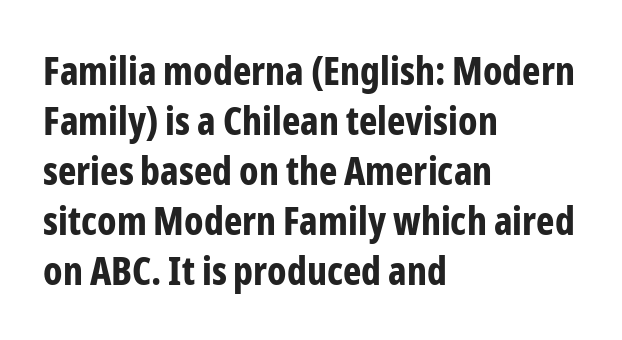
{"serif": "no", "italic": "no", "bold": "yes", "weight": "bold", "width": "condensed", "stroke_contrast": "low", "x_height": "medium", "monospaced": "no", "underline": "no", "align": "left", "line_spacing": "normal", "line_spacing_ratio": 1.28, "letter_spacing": "normal", "letter_spacing_em": 0.0, "glyph_px": 39}
